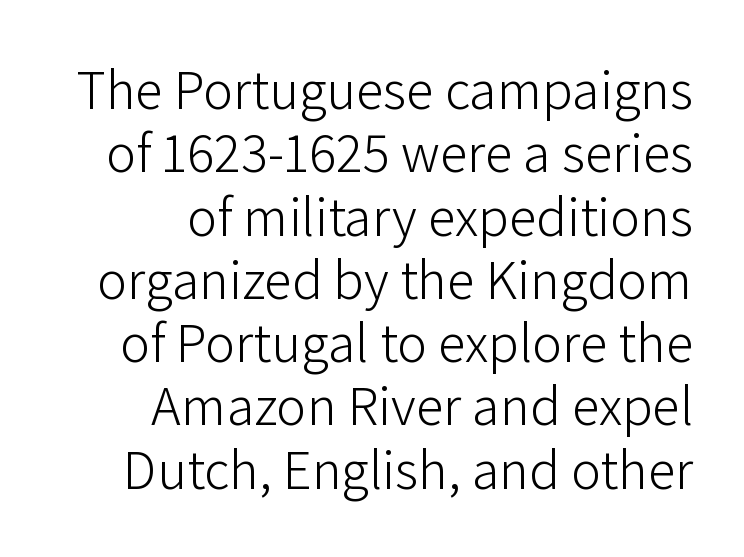
Q: Is the text bold? A: No.
Q: Is the text italic (slanted)? A: No, it is upright.
Q: Is the typeface a serif or a sans-serif typeface? A: Sans-serif.
Q: Is the text underlined? A: No.
Q: How is the paragraph aligned? A: Right-aligned.
Q: Is the spacing between letters normal or unusually wide? A: Normal.
Q: Is the spacing between lines tight, normal or loose? A: Tight.
Q: Width (condensed, normal, or wide)? A: Normal.
Q: Stroke contrast? A: Low.
Q: x-height? A: Medium.
Q: Monospaced? A: No.
